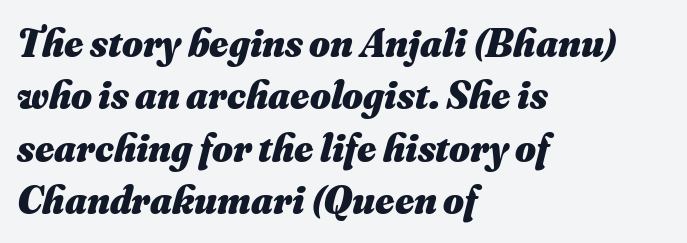
This rendering uses left alignment, leaving the right contour irregular. The passage shown is typed in a proportional face where columns would drift. Summary of weight: heavy, a full bold. These lines sit exactly where default settings would place them.
